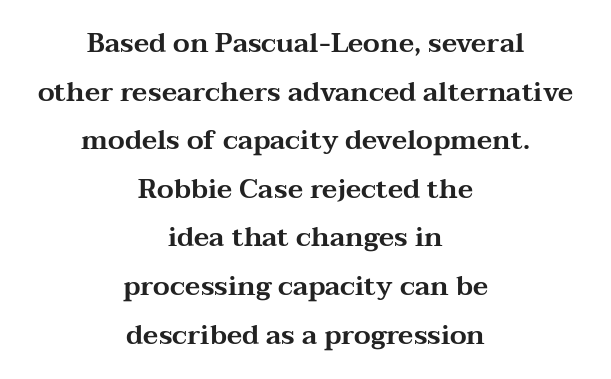
Q: Is the text italic (slanted)? A: No, it is upright.
Q: Is the text underlined? A: No.
Q: How is the paragraph aligned? A: Centered.
Q: Is the spacing between letters normal or unusually wide? A: Normal.
